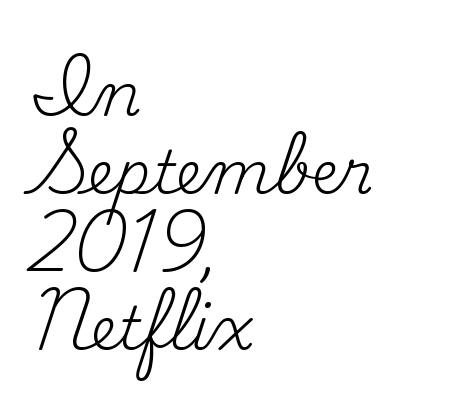
{"serif": "yes", "bold": "no", "weight": "regular", "width": "normal", "stroke_contrast": "medium", "x_height": "small", "monospaced": "no", "underline": "no", "align": "left", "line_spacing": "normal", "line_spacing_ratio": 1.3, "letter_spacing": "normal", "letter_spacing_em": 0.0, "glyph_px": 60}
